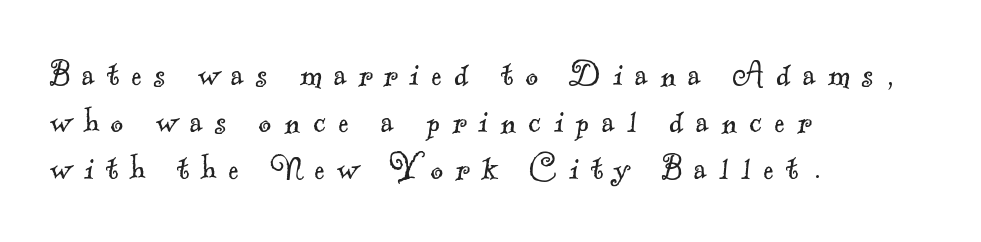
The letters advance in unequal steps, a hallmark of proportional type. The cut favours lightness, reaching ordinary text weight at its darkest. Descenders hang freely into open space. The passage shown is typeset with a serif family. Words appear elongated and porous because spacing is wide.
